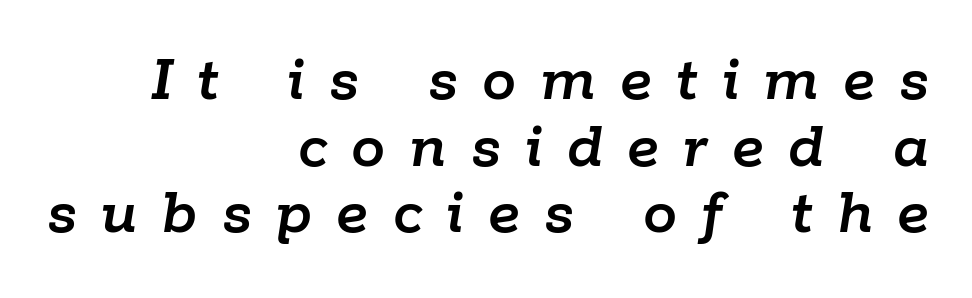
Q: Is the text italic (slanted)? A: Yes, it leans right by about 9 degrees.
Q: Is the text underlined? A: No.
Q: How is the paragraph aligned? A: Right-aligned.
Q: Is the spacing between letters normal or unusually wide? A: Unusually wide.
Q: Is the spacing between lines tight, normal or loose? A: Tight.
Q: Width (condensed, normal, or wide)? A: Normal.
Q: Stroke contrast? A: Low.
Q: x-height? A: Medium.
Q: Monospaced? A: No.
